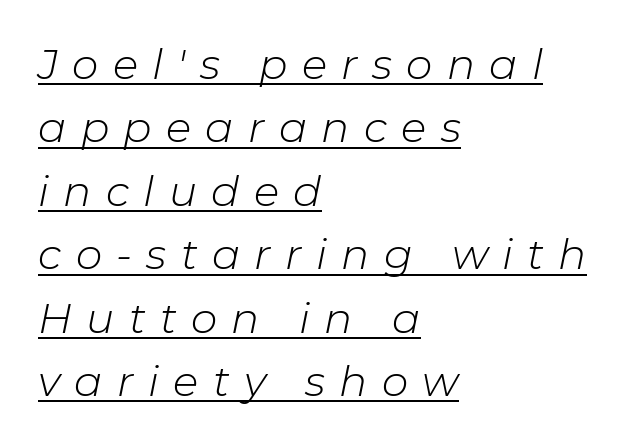
Weight: regular or lighter. Proportional: the letters do not fall into vertical columns. Vertically, the passage feels balanced, rows spaced as you'd expect. The lines in this sample share a left origin and differ only in where they stop. Posture: slanted. This sample carries an underscore along the baseline area.
